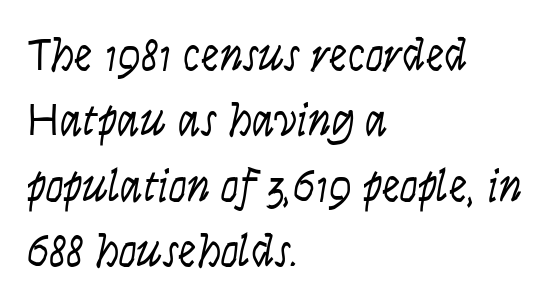
The image shows 46 px light, condensed type, italic (leaning right); set left-aligned, normal line spacing (1.42x), normal letter spacing, not underlined; low stroke contrast and a large x-height.
